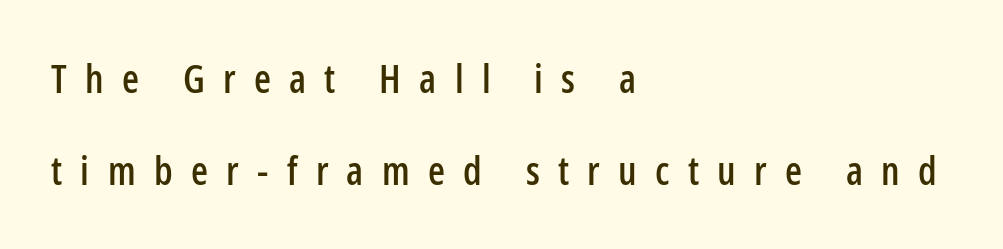
The image shows 39 px condensed sans-serif type, upright; set left-aligned, loose line spacing (2.36x), unusually wide letter spacing (+0.47 em), not underlined; low stroke contrast and a medium x-height.
